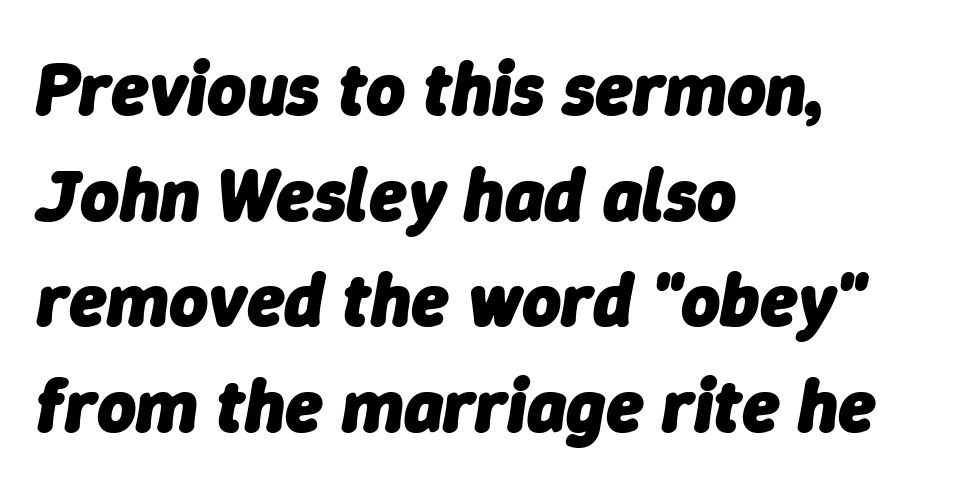
Q: Is the text bold? A: Yes.
Q: Is the text italic (slanted)? A: Yes, it leans right by about 9 degrees.
Q: Is the text underlined? A: No.
Q: How is the paragraph aligned? A: Left-aligned.
Q: Is the spacing between letters normal or unusually wide? A: Normal.
Q: Is the spacing between lines tight, normal or loose? A: Normal.
Q: Width (condensed, normal, or wide)? A: Normal.
Q: Stroke contrast? A: Low.
Q: x-height? A: Medium.
Q: Monospaced? A: No.
